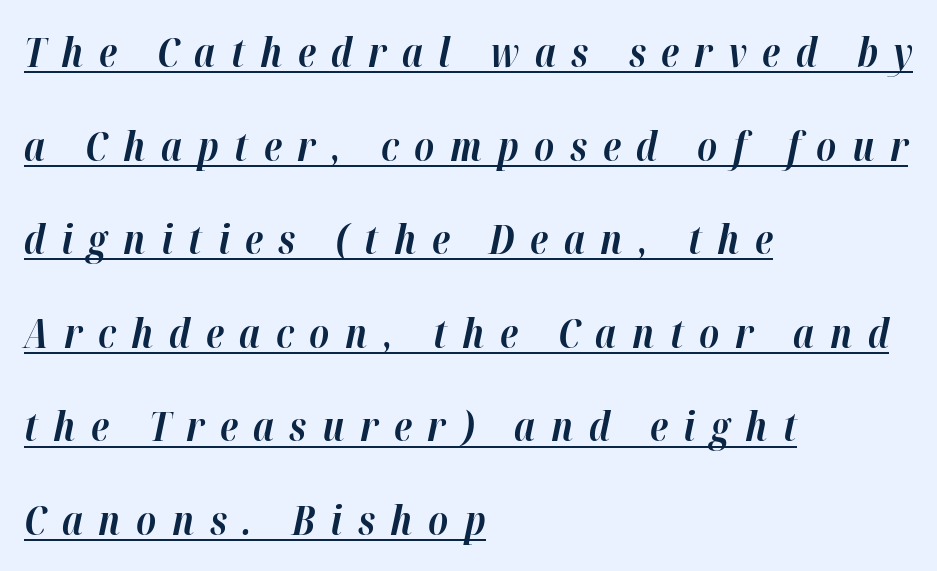
Q: Is the text bold? A: Yes.
Q: Is the text italic (slanted)? A: Yes, it leans right by about 12 degrees.
Q: Is the text underlined? A: Yes.
Q: How is the paragraph aligned? A: Left-aligned.
Q: Is the spacing between letters normal or unusually wide? A: Unusually wide.
Q: Is the spacing between lines tight, normal or loose? A: Loose.
Q: Width (condensed, normal, or wide)? A: Normal.
Q: Stroke contrast? A: High.
Q: x-height? A: Medium.
Q: Monospaced? A: No.
